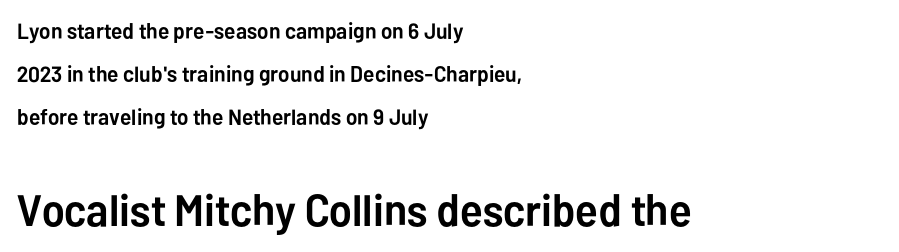
The image shows 44 px semibold sans-serif type, upright; set left-aligned, loose line spacing (1.96x), normal letter spacing, not underlined; the second (bottom) block is 2.0x larger; low stroke contrast and a medium x-height.
